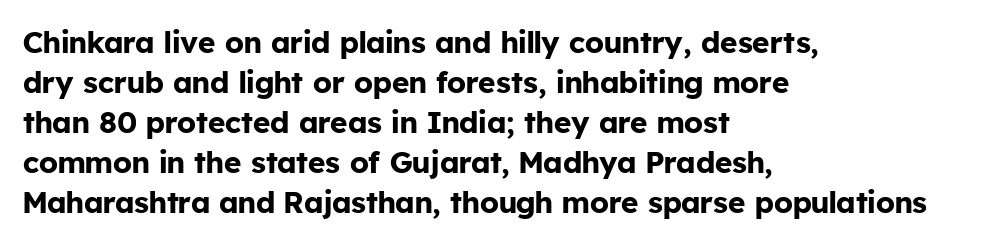
{"serif": "no", "italic": "no", "bold": "yes", "weight": "bold", "width": "normal", "stroke_contrast": "low", "x_height": "medium", "monospaced": "no", "underline": "no", "align": "left", "line_spacing": "normal", "line_spacing_ratio": 1.33, "letter_spacing": "normal", "letter_spacing_em": 0.0, "glyph_px": 30}
